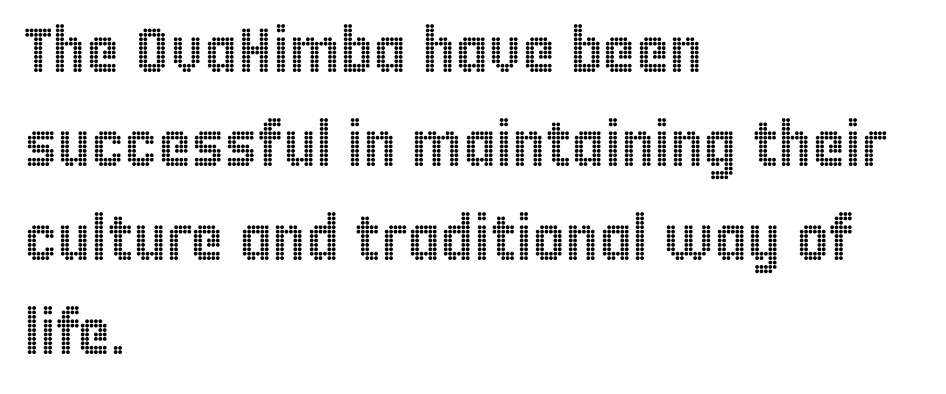
{"italic": "no", "width": "condensed", "x_height": "large", "monospaced": "no", "underline": "no", "align": "left", "line_spacing": "normal", "line_spacing_ratio": 1.49, "letter_spacing": "normal", "letter_spacing_em": 0.0, "glyph_px": 63}
